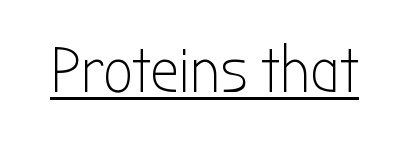
{"serif": "no", "italic": "no", "bold": "no", "weight": "light", "width": "condensed", "stroke_contrast": "low", "x_height": "medium", "monospaced": "no", "underline": "yes", "letter_spacing": "normal", "letter_spacing_em": 0.0, "glyph_px": 65}
